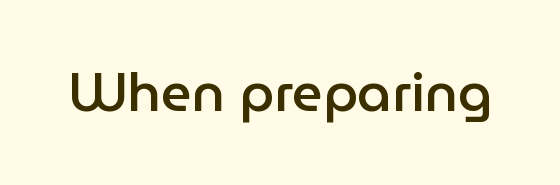
The image shows 54 px semibold sans-serif type, upright; set normal letter spacing, not underlined; low stroke contrast and a medium x-height.
